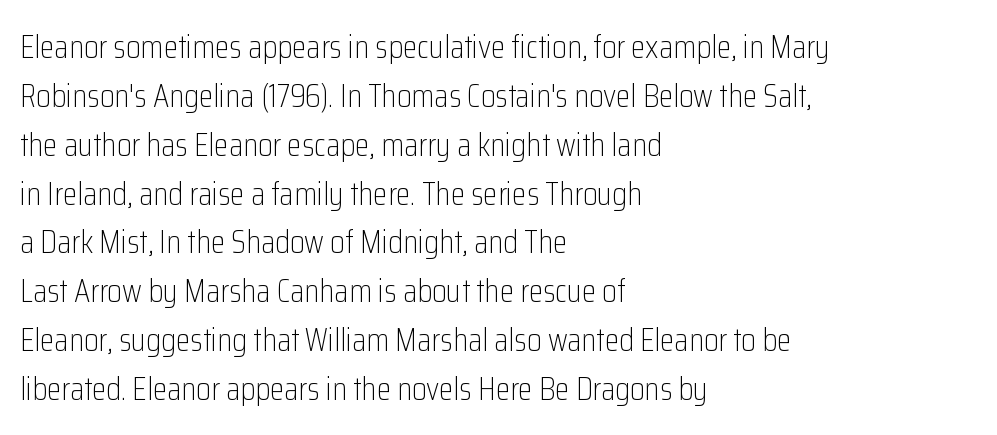
When letters stand straight like this, we call the style roman or upright. A typesetter would call this proportional, since set widths differ per character. Nothing unusual about the tracking: characters are spaced as the font intends. The line-height multiplier appears to be the usual default. Check the space under the baseline: it is left empty. In CSS terms this would be text-align: left.
